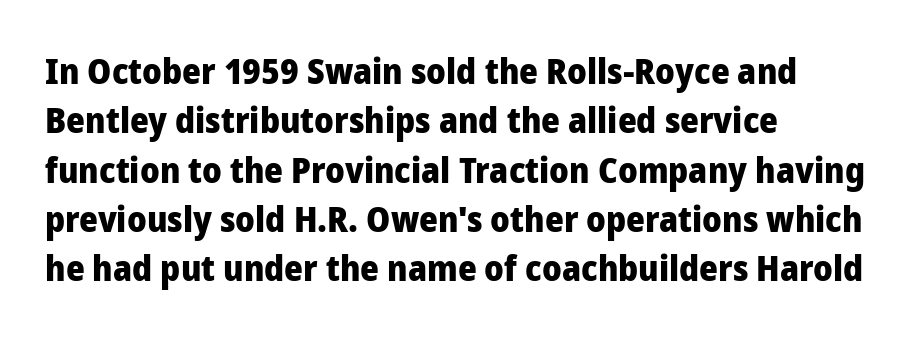
Q: Is the text bold? A: Yes.
Q: Is the text italic (slanted)? A: No, it is upright.
Q: Is the typeface a serif or a sans-serif typeface? A: Sans-serif.
Q: Is the text underlined? A: No.
Q: How is the paragraph aligned? A: Left-aligned.
Q: Is the spacing between letters normal or unusually wide? A: Normal.
Q: Is the spacing between lines tight, normal or loose? A: Normal.
Q: Width (condensed, normal, or wide)? A: Normal.
Q: Stroke contrast? A: Low.
Q: x-height? A: Medium.
Q: Monospaced? A: No.
